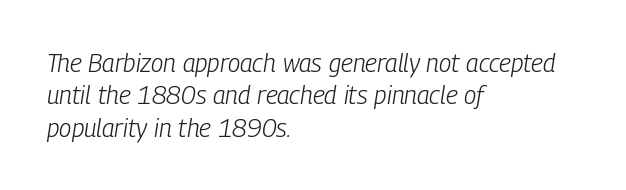
Q: Is the text bold? A: No.
Q: Is the text italic (slanted)? A: Yes, it leans right by about 9 degrees.
Q: Is the text underlined? A: No.
Q: How is the paragraph aligned? A: Left-aligned.
Q: Is the spacing between letters normal or unusually wide? A: Normal.
Q: Is the spacing between lines tight, normal or loose? A: Normal.
